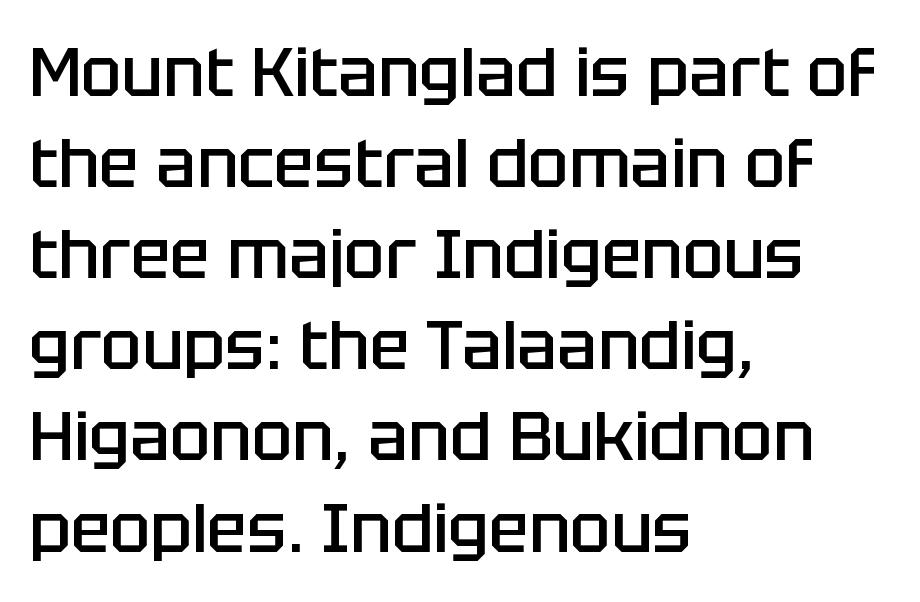
Q: Is the text bold? A: Semi-bold.
Q: Is the text italic (slanted)? A: No, it is upright.
Q: Is the typeface a serif or a sans-serif typeface? A: Sans-serif.
Q: Is the text underlined? A: No.
Q: How is the paragraph aligned? A: Left-aligned.
Q: Is the spacing between letters normal or unusually wide? A: Normal.
Q: Is the spacing between lines tight, normal or loose? A: Normal.
Q: Width (condensed, normal, or wide)? A: Normal.
Q: Stroke contrast? A: Low.
Q: x-height? A: Large.
Q: Monospaced? A: No.
